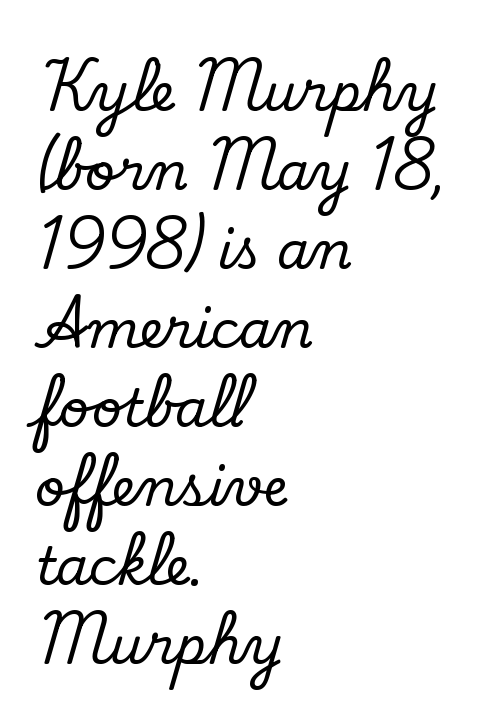
{"serif": "yes", "width": "normal", "stroke_contrast": "low", "x_height": "small", "monospaced": "no", "underline": "no", "align": "left", "line_spacing": "normal", "line_spacing_ratio": 1.52, "letter_spacing": "normal", "letter_spacing_em": 0.0, "glyph_px": 52}
